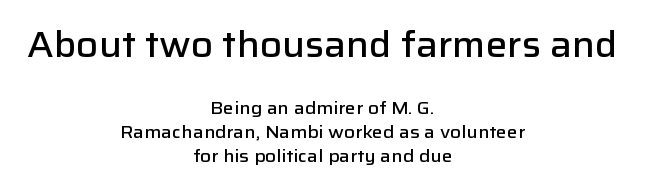
A clean baseline with only descenders dipping below it. The strokes are fattened partway — semibold, not bold. The letters advance in unequal steps, a hallmark of proportional type. The passage is arranged like a title page — every line centered. Every stem runs plumb, perpendicular to the baseline. Nope, no serifs anywhere on these letters.
